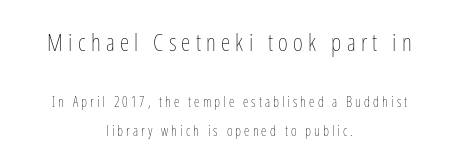
The image shows 24 px text type, upright; set centered, loose line spacing (2.04x), unusually wide letter spacing (+0.22 em), not underlined; the first (top) block is 1.71x larger.
